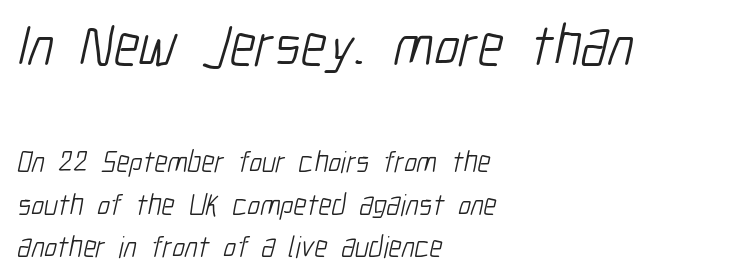
{"serif": "no", "bold": "no", "weight": "light", "width": "condensed", "stroke_contrast": "low", "x_height": "medium", "monospaced": "no", "underline": "no", "align": "left", "line_spacing": "normal", "line_spacing_ratio": 1.42, "letter_spacing": "normal", "letter_spacing_em": 0.0, "larger_block": "first", "size_ratio": 1.97, "glyph_px": 59}
